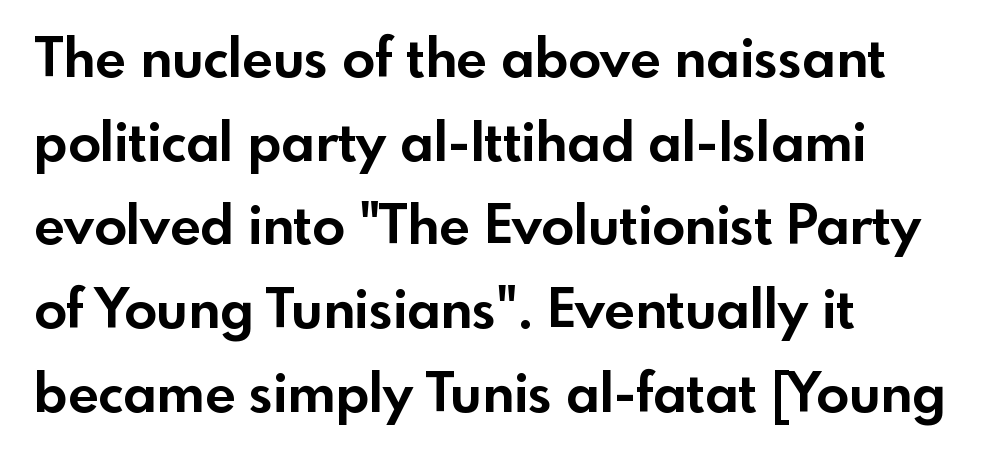
The image shows 54 px bold sans-serif type, upright; set left-aligned, normal line spacing (1.55x), normal letter spacing, not underlined; a small x-height.
